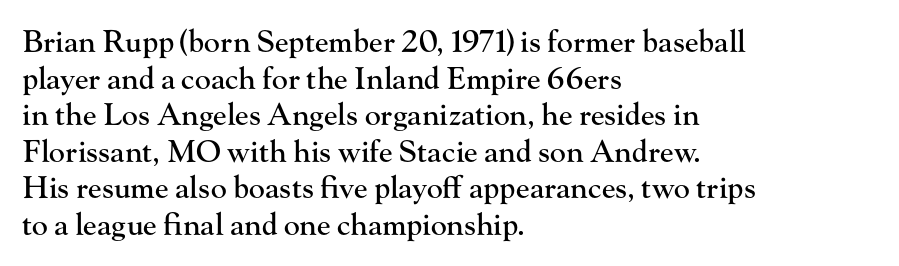
{"serif": "yes", "italic": "no", "width": "normal", "stroke_contrast": "high", "x_height": "small", "monospaced": "no", "underline": "no", "align": "left", "line_spacing_ratio": 1.22, "letter_spacing": "normal", "letter_spacing_em": 0.0, "glyph_px": 30}
